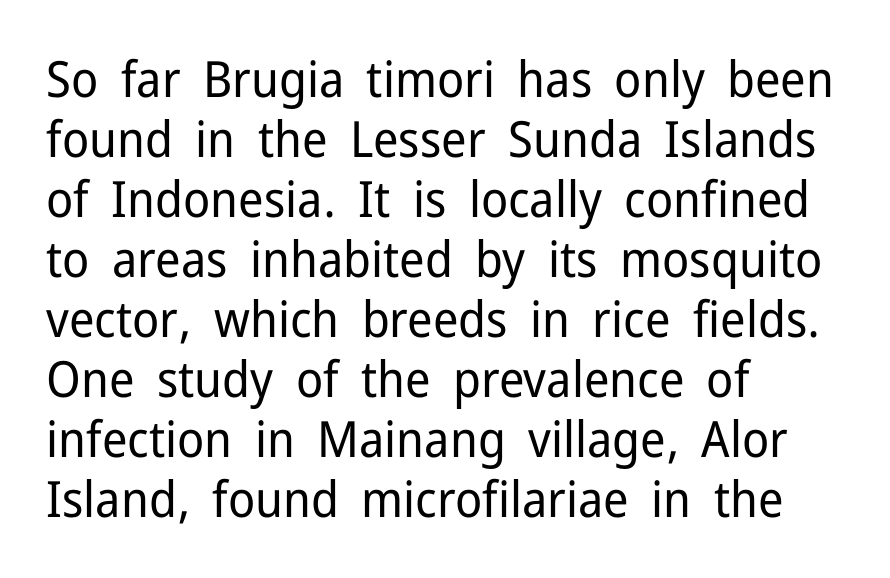
Q: Is the text bold? A: No.
Q: Is the text italic (slanted)? A: No, it is upright.
Q: Is the typeface a serif or a sans-serif typeface? A: Sans-serif.
Q: Is the text underlined? A: No.
Q: How is the paragraph aligned? A: Left-aligned.
Q: Is the spacing between letters normal or unusually wide? A: Normal.
Q: Width (condensed, normal, or wide)? A: Normal.
Q: Stroke contrast? A: Low.
Q: x-height? A: Medium.
Q: Monospaced? A: No.
